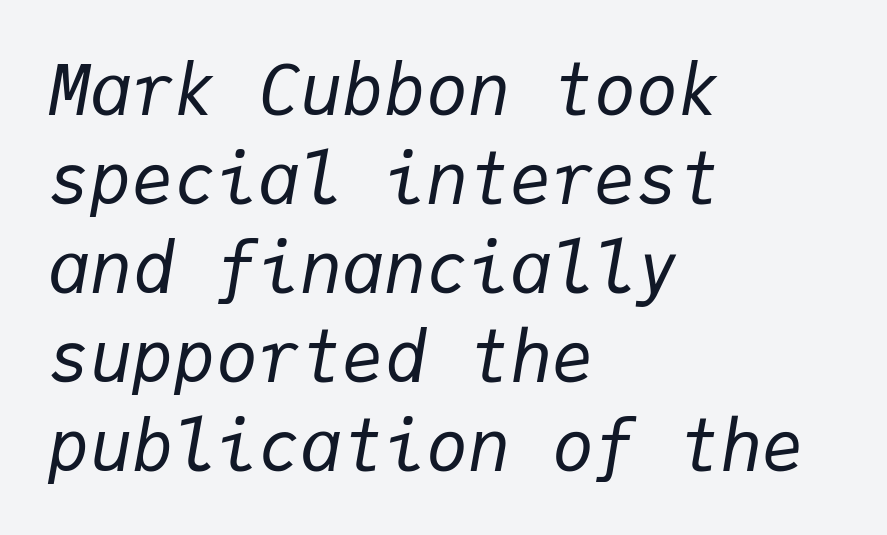
Q: Is the text bold? A: No.
Q: Is the text italic (slanted)? A: Yes, it leans right by about 9 degrees.
Q: Is the text underlined? A: No.
Q: How is the paragraph aligned? A: Left-aligned.
Q: Is the spacing between letters normal or unusually wide? A: Normal.
Q: Is the spacing between lines tight, normal or loose? A: Normal.
Q: Width (condensed, normal, or wide)? A: Normal.
Q: Stroke contrast? A: Low.
Q: x-height? A: Medium.
Q: Monospaced? A: Yes.
